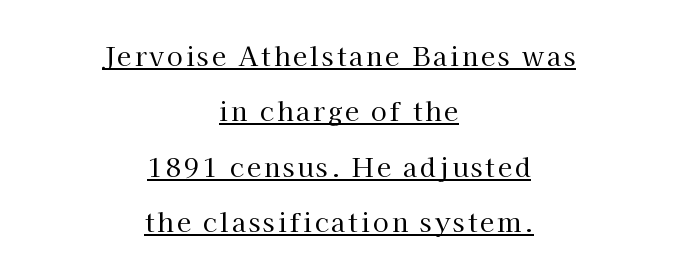
The rendering uses a large line-height, opening up the rows. The typesetter chose a symmetrical, centered arrangement here. Each line of the rendering has a horizontal stroke beneath the glyphs. Vertical stems look standard width or narrower in stroke. Italic: no, the glyphs are upright roman.
